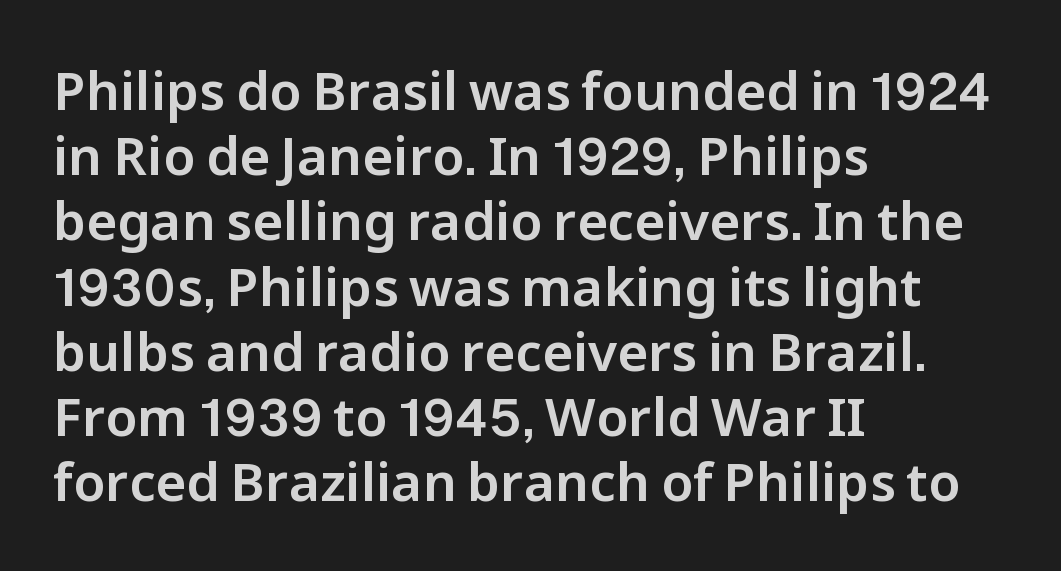
Q: Is the text italic (slanted)? A: No, it is upright.
Q: Is the typeface a serif or a sans-serif typeface? A: Sans-serif.
Q: Is the text underlined? A: No.
Q: How is the paragraph aligned? A: Left-aligned.
Q: Is the spacing between letters normal or unusually wide? A: Normal.
Q: Width (condensed, normal, or wide)? A: Normal.
Q: Stroke contrast? A: Low.
Q: x-height? A: Medium.
Q: Monospaced? A: No.
